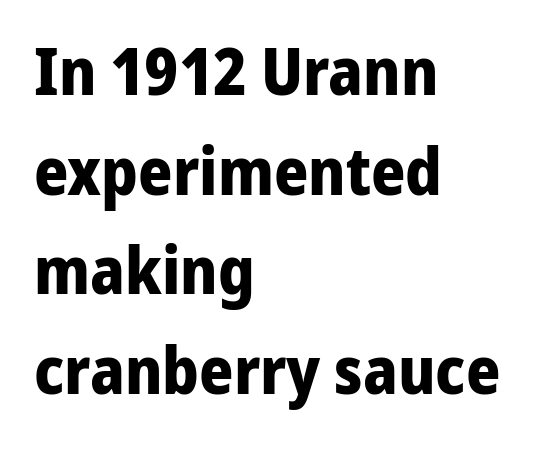
The rows are spaced the way most documents space them. The gaps between neighbouring characters are ordinary and unremarkable. I'd call this a sans setting — the letters go barefoot. Visually the block forms a straight wall on the left and a jagged coastline on the right. The specimen reads as upright at a glance. Spacing verdict: proportional, widths tailored to each character.
